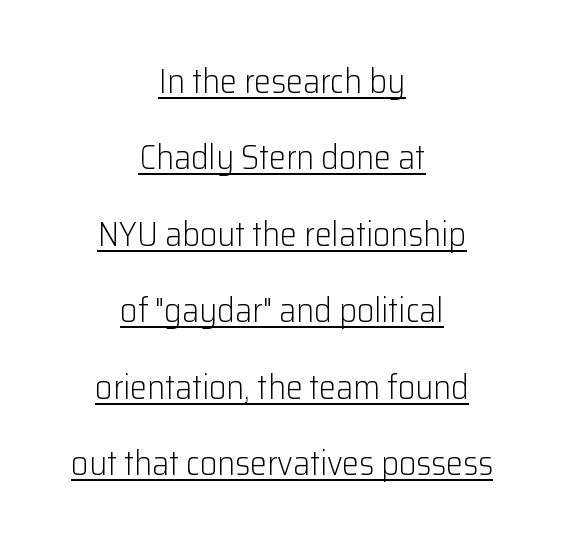
Q: Is the text bold? A: No.
Q: Is the text italic (slanted)? A: No, it is upright.
Q: Is the typeface a serif or a sans-serif typeface? A: Sans-serif.
Q: Is the text underlined? A: Yes.
Q: How is the paragraph aligned? A: Centered.
Q: Is the spacing between letters normal or unusually wide? A: Normal.
Q: Is the spacing between lines tight, normal or loose? A: Loose.
Q: Width (condensed, normal, or wide)? A: Normal.
Q: Stroke contrast? A: Low.
Q: x-height? A: Medium.
Q: Monospaced? A: No.
